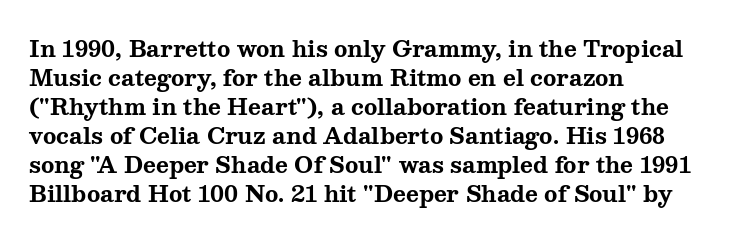
I'd describe the lettering as bold — thick and assertive. Line starts are locked; line ends wander. Nope, not italic — everything's standing straight. Only glyphs here, with clear space below each row.
